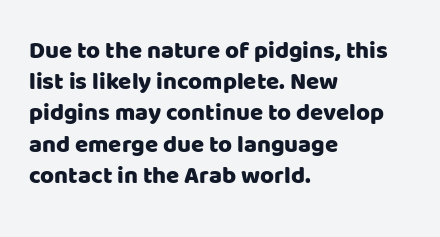
Q: Is the text italic (slanted)? A: No, it is upright.
Q: Is the text underlined? A: No.
Q: How is the paragraph aligned? A: Left-aligned.
Q: Is the spacing between letters normal or unusually wide? A: Normal.
Q: Is the spacing between lines tight, normal or loose? A: Normal.
